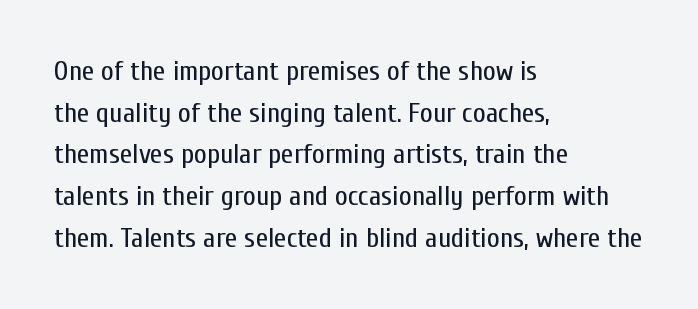
The image shows 28 px regular-weight, condensed sans-serif type, upright; set left-aligned, normal line spacing (1.49x), normal letter spacing, not underlined; low stroke contrast and a medium x-height.
